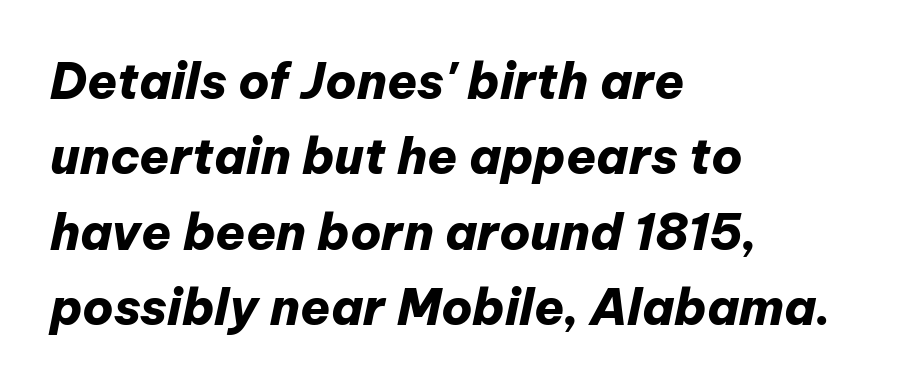
{"italic": "yes", "lean": "right", "slant_degrees": 12, "bold": "yes", "weight": "heavy", "width": "normal", "stroke_contrast": "low", "x_height": "medium", "monospaced": "no", "underline": "no", "align": "left", "line_spacing": "normal", "line_spacing_ratio": 1.54, "letter_spacing": "normal", "letter_spacing_em": 0.0, "glyph_px": 49}
